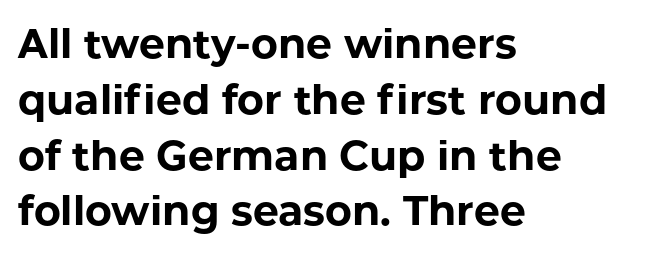
The image shows 41 px bold sans-serif type, upright; set left-aligned, normal line spacing (1.36x), normal letter spacing, not underlined; low stroke contrast and a medium x-height.
